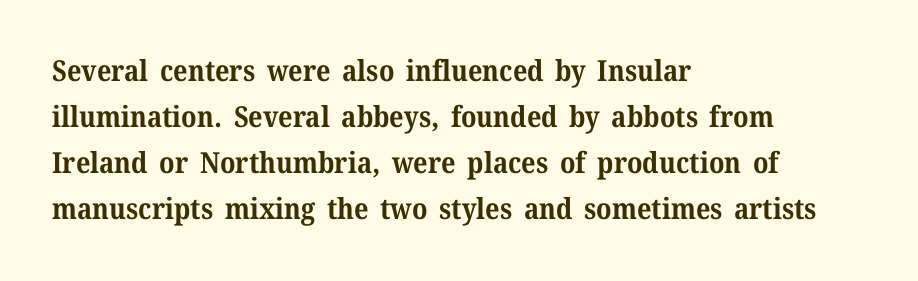
Q: Is the text bold? A: Yes.
Q: Is the text italic (slanted)? A: No, it is upright.
Q: Is the typeface a serif or a sans-serif typeface? A: Serif.
Q: Is the text underlined? A: No.
Q: How is the paragraph aligned? A: Left-aligned.
Q: Is the spacing between letters normal or unusually wide? A: Normal.
Q: Is the spacing between lines tight, normal or loose? A: Normal.
Q: Width (condensed, normal, or wide)? A: Normal.
Q: Stroke contrast? A: Medium.
Q: x-height? A: Medium.
Q: Monospaced? A: No.
